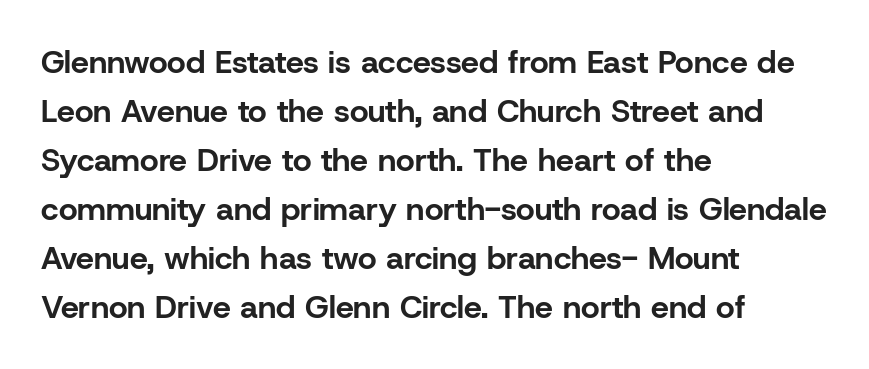
{"serif": "no", "italic": "no", "bold": "yes", "weight": "bold", "width": "normal", "stroke_contrast": "low", "x_height": "medium", "monospaced": "no", "underline": "no", "align": "left", "line_spacing": "normal", "line_spacing_ratio": 1.53, "letter_spacing": "normal", "letter_spacing_em": 0.0, "glyph_px": 32}
